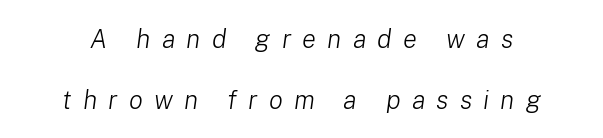
Q: Is the text bold? A: No.
Q: Is the text italic (slanted)? A: Yes, it leans right by about 8 degrees.
Q: Is the text underlined? A: No.
Q: Is the spacing between letters normal or unusually wide? A: Unusually wide.
Q: Is the spacing between lines tight, normal or loose? A: Loose.
